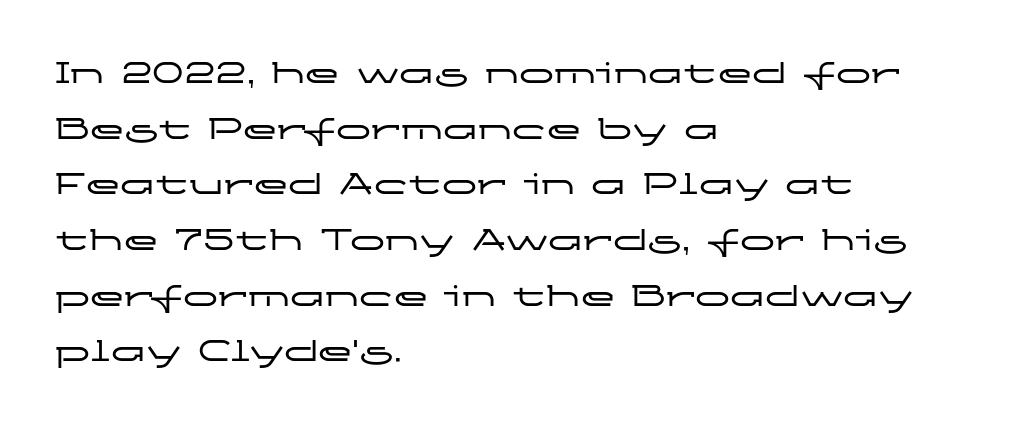
The image shows 35 px wide sans-serif type, upright; set left-aligned, normal line spacing (1.59x), normal letter spacing, not underlined; low stroke contrast and a medium x-height.
